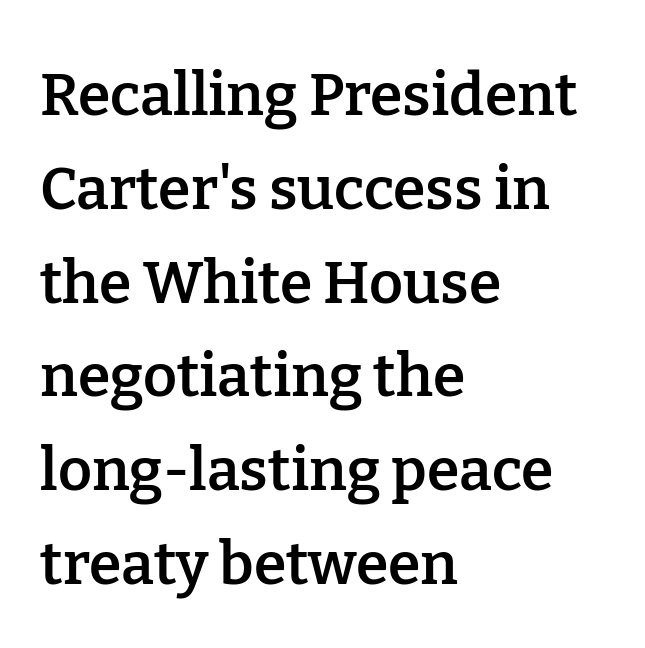
{"serif": "yes", "italic": "no", "bold": "semi", "weight": "semibold", "width": "normal", "stroke_contrast": "low", "x_height": "medium", "monospaced": "no", "underline": "no", "align": "left", "line_spacing": "normal", "line_spacing_ratio": 1.59, "letter_spacing": "normal", "letter_spacing_em": 0.0, "glyph_px": 59}
